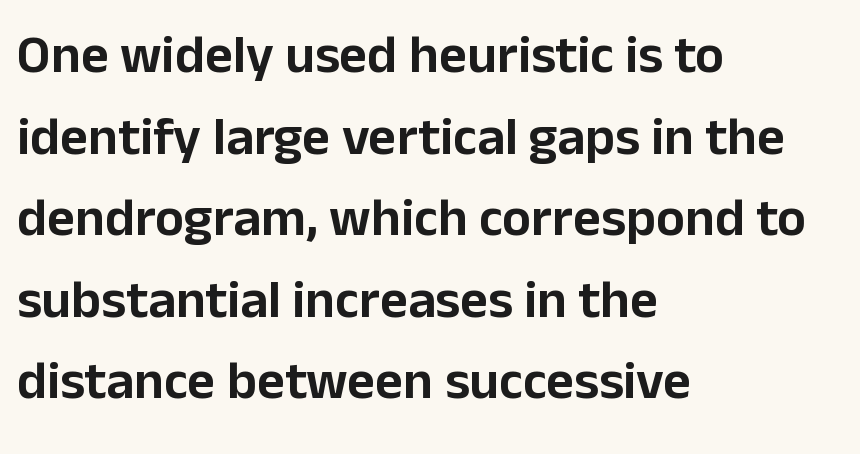
The image shows 54 px sans-serif type, upright; set left-aligned, normal line spacing (1.51x), normal letter spacing, not underlined; low stroke contrast and a medium x-height.
